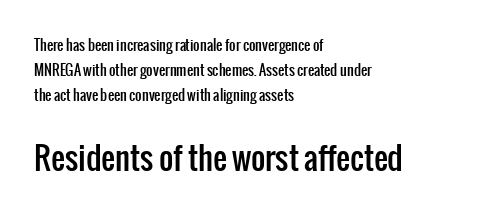
Upright lettering throughout. This rendering features lettering with no underline. Casual observation: everything's shoved over to the left. Proportional: the letters do not fall into vertical columns. Here the second block reads like a headline and the first like body copy. Note: no serifs on the glyphs.
